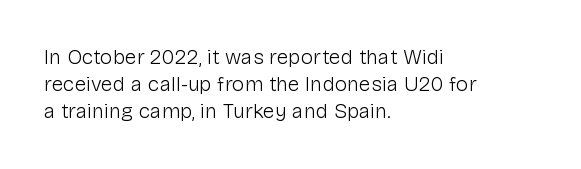
{"italic": "no", "bold": "no", "underline": "no", "align": "left", "line_spacing": "normal", "line_spacing_ratio": 1.29, "letter_spacing": "normal", "letter_spacing_em": 0.0, "glyph_px": 21}
